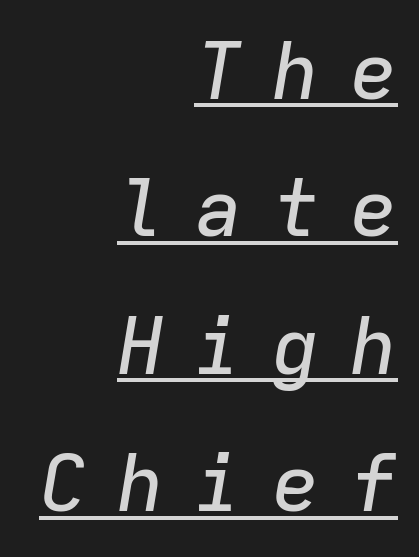
The compositor pushed each line to the right boundary. The passage shown leans; its letterforms are oblique. Decoration check: the copy is underlined. Is this a fixed-width face? Yes — each glyph sits in an identical cell. Students, note that the glyphs here are deliberately spaced far apart.
